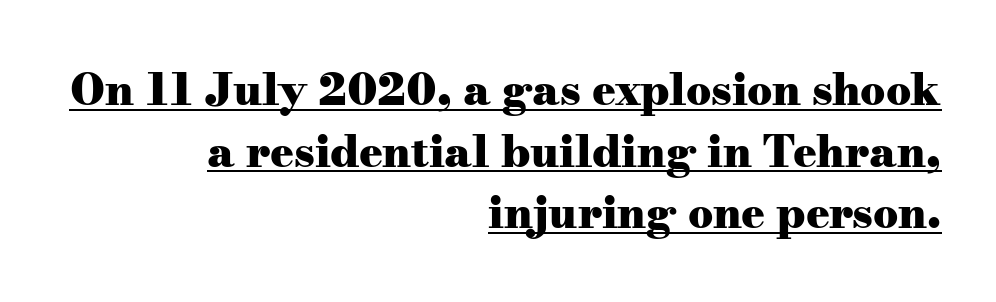
Q: Is the text bold? A: Yes.
Q: Is the text italic (slanted)? A: No, it is upright.
Q: Is the typeface a serif or a sans-serif typeface? A: Serif.
Q: Is the text underlined? A: Yes.
Q: How is the paragraph aligned? A: Right-aligned.
Q: Is the spacing between letters normal or unusually wide? A: Normal.
Q: Is the spacing between lines tight, normal or loose? A: Normal.
Q: Width (condensed, normal, or wide)? A: Wide.
Q: Stroke contrast? A: Medium.
Q: x-height? A: Small.
Q: Monospaced? A: No.
